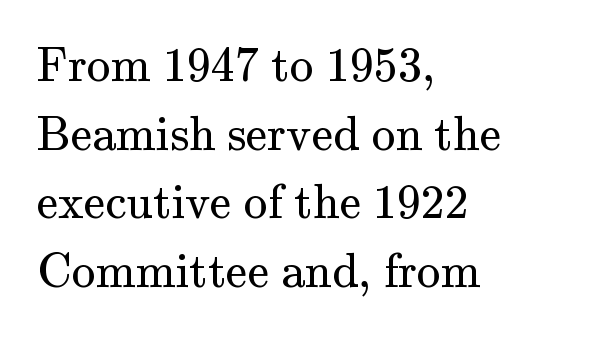
Successive baselines arrive at the customary interval. Plain, unruled lines of type. Line starts are locked; line ends wander. No letter is thick-stroked: the sample isn't bold. In terms of posture, this sample is upright. Does extra space separate the letters? No, they use regular spacing.
